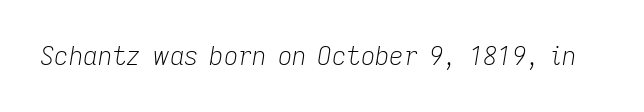
{"italic": "yes", "lean": "right", "slant_degrees": 9, "bold": "no", "underline": "no", "letter_spacing": "normal", "letter_spacing_em": 0.0, "glyph_px": 25}
